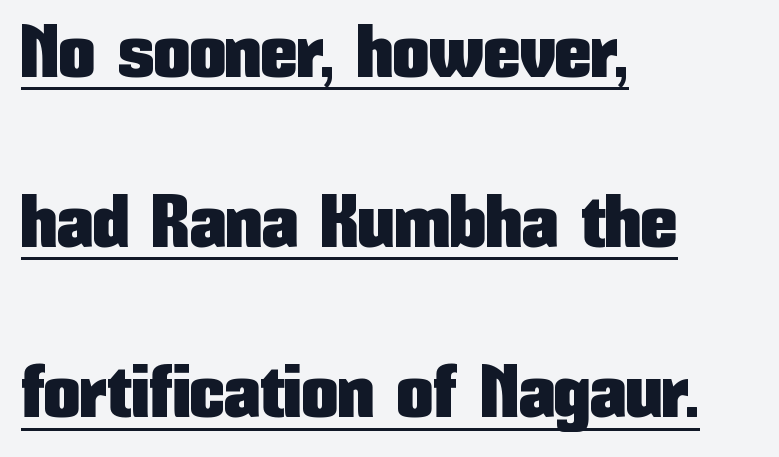
The image shows 73 px condensed sans-serif type, upright; set left-aligned, loose line spacing (2.33x), normal letter spacing, underlined; low stroke contrast and a medium x-height.
